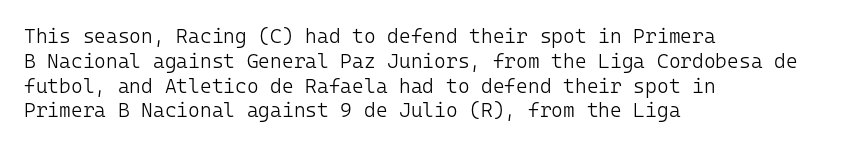
{"italic": "no", "bold": "no", "underline": "no", "align": "left", "line_spacing_ratio": 1.24, "letter_spacing": "normal", "letter_spacing_em": 0.0, "glyph_px": 20}
